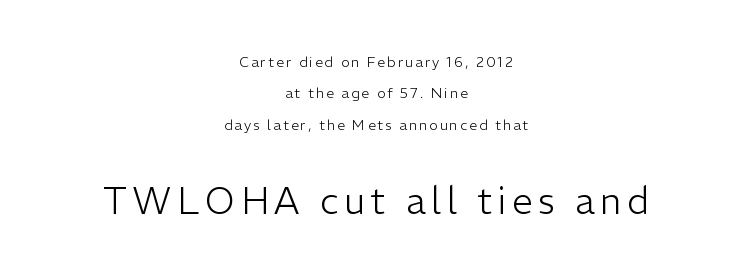
The image shows 37 px light sans-serif type, upright; set centered, loose line spacing (2.24x), not underlined; the second (bottom) block is 2.64x larger; low stroke contrast and a medium x-height.
